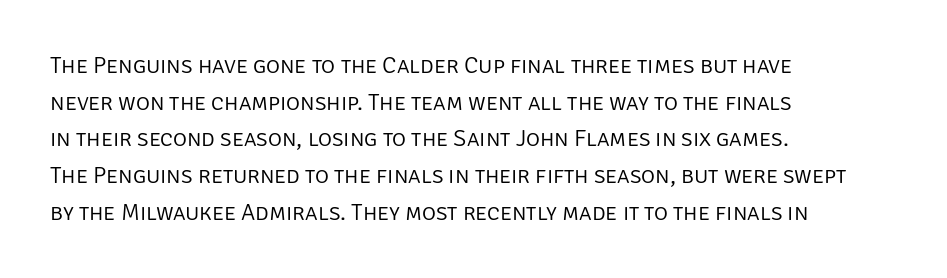
Standard letterfit; no display-style spreading of the glyphs. No chunkiness to these letters — they're not bold. This is roman type, the default non-slanted kind. Does the copy run flush right? No — it runs flush left.
